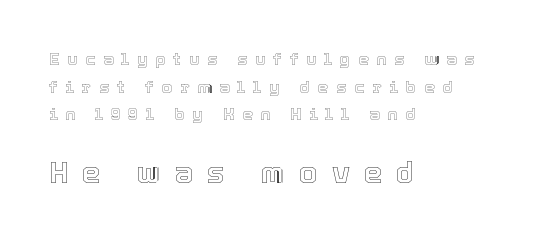
The image shows 30 px text type, upright; set left-aligned, normal line spacing (1.62x), unusually wide letter spacing (+0.46 em), not underlined; the second (bottom) block is 1.76x larger; a medium x-height.
